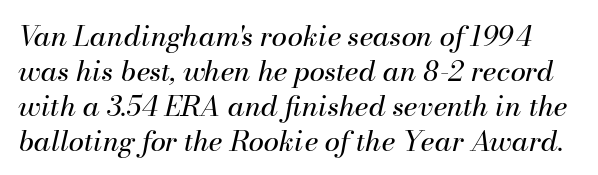
The image shows 28 px regular-weight type, italic (leaning right); set normal line spacing (1.25x), normal letter spacing, not underlined; medium stroke contrast and a small x-height.
